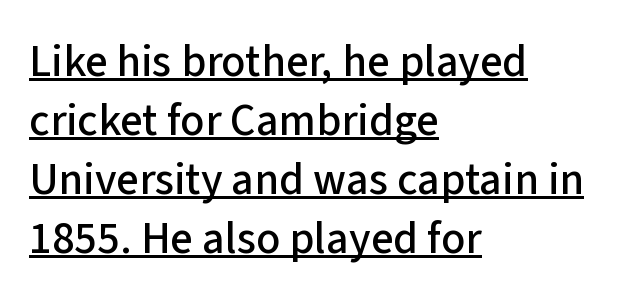
{"serif": "no", "italic": "no", "width": "normal", "stroke_contrast": "low", "x_height": "medium", "monospaced": "no", "underline": "yes", "align": "left", "line_spacing": "normal", "line_spacing_ratio": 1.31, "letter_spacing": "normal", "letter_spacing_em": 0.0, "glyph_px": 45}
